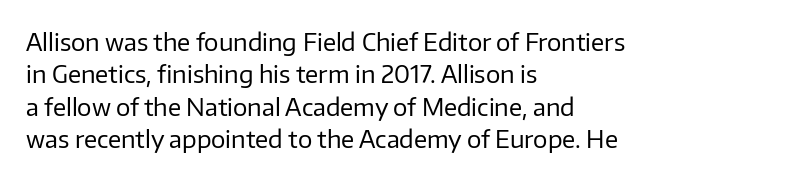
Q: Is the text bold? A: No.
Q: Is the text italic (slanted)? A: No, it is upright.
Q: Is the text underlined? A: No.
Q: How is the paragraph aligned? A: Left-aligned.
Q: Is the spacing between letters normal or unusually wide? A: Normal.
Q: Is the spacing between lines tight, normal or loose? A: Normal.
